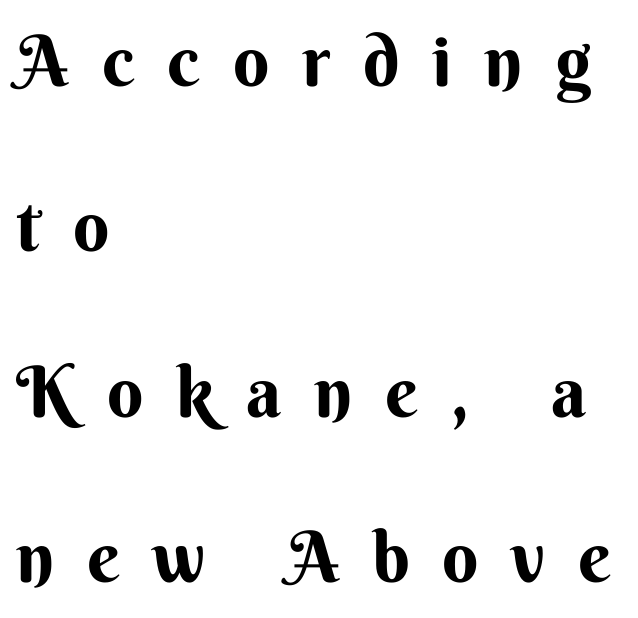
The image shows 71 px bold sans-serif type, upright; set left-aligned, loose line spacing (2.33x), unusually wide letter spacing (+0.46 em), not underlined; medium stroke contrast and a small x-height.
